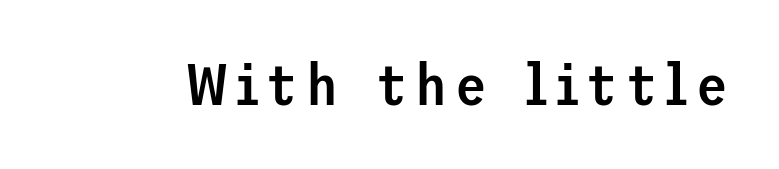
The specimen omits any rule beneath the text block's lines. Slightly chunky letters — semibold, I'd say, not full bold. Rendered with straight, roman letterforms. Serif or sans? Sans — the stroke terminals are bare.
